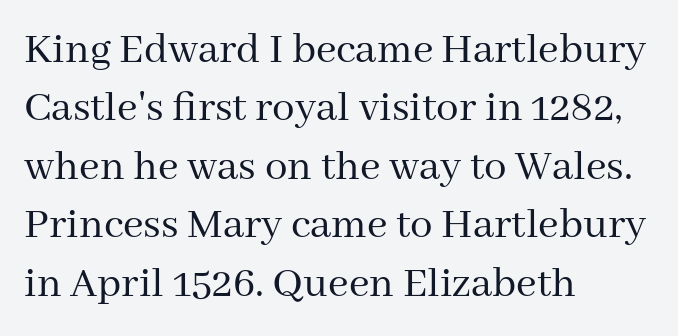
Compared with a centered layout, this one pins lines to the left instead. This block has exactly the height ordinary leading produces. Nobody drew a line under any word here. This reads as an unemphasized weight, regular at the heaviest. Serif or sans? Serif — the stroke terminals have little feet. Is this a fixed-width face? No — the glyphs have proportional, varying widths.
